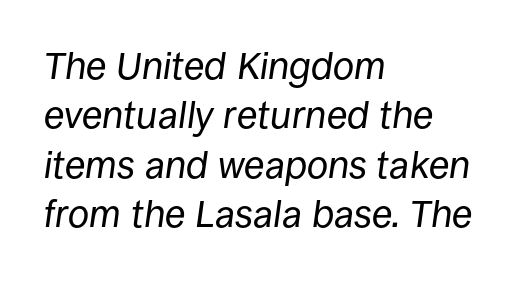
{"italic": "yes", "lean": "right", "slant_degrees": 8, "bold": "no", "weight": "regular", "width": "normal", "stroke_contrast": "low", "x_height": "large", "monospaced": "no", "underline": "no", "align": "left", "line_spacing": "normal", "line_spacing_ratio": 1.3, "letter_spacing": "normal", "letter_spacing_em": 0.0, "glyph_px": 38}
